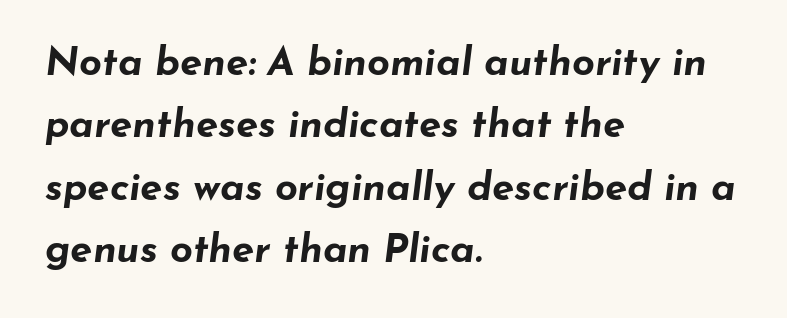
The image shows 40 px bold, wide type, italic (leaning right); set left-aligned, normal line spacing (1.56x), normal letter spacing, not underlined; low stroke contrast and a small x-height.
